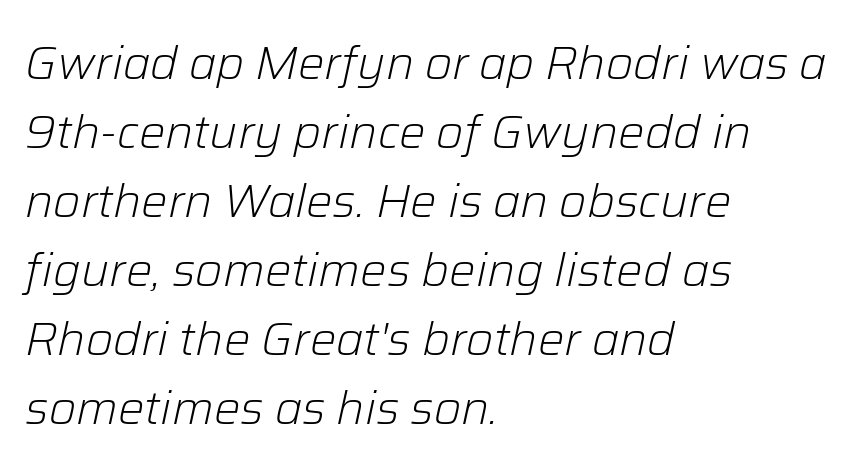
{"italic": "yes", "lean": "right", "slant_degrees": 12, "bold": "no", "weight": "light", "width": "normal", "stroke_contrast": "low", "x_height": "medium", "monospaced": "no", "underline": "no", "align": "left", "line_spacing": "normal", "line_spacing_ratio": 1.47, "letter_spacing": "normal", "letter_spacing_em": 0.0, "glyph_px": 47}
